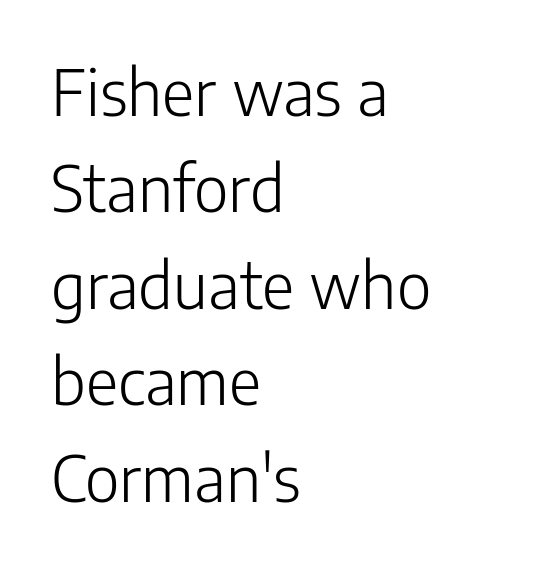
{"serif": "no", "italic": "no", "bold": "no", "weight": "light", "width": "normal", "stroke_contrast": "low", "x_height": "medium", "monospaced": "no", "underline": "no", "align": "left", "line_spacing": "normal", "line_spacing_ratio": 1.53, "letter_spacing": "normal", "letter_spacing_em": 0.0, "glyph_px": 63}
